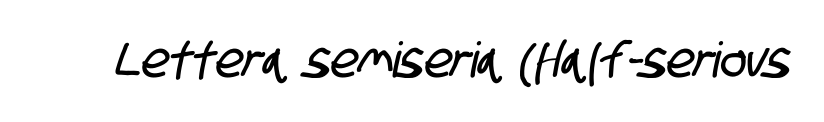
The image shows 49 px condensed sans-serif type; set normal letter spacing, not underlined; low stroke contrast and a large x-height.
